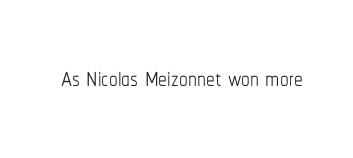
Q: Is the text bold? A: No.
Q: Is the text italic (slanted)? A: No, it is upright.
Q: Is the text underlined? A: No.
Q: Is the spacing between letters normal or unusually wide? A: Normal.
Q: Width (condensed, normal, or wide)? A: Condensed.
Q: Stroke contrast? A: Low.
Q: x-height? A: Medium.
Q: Monospaced? A: No.
